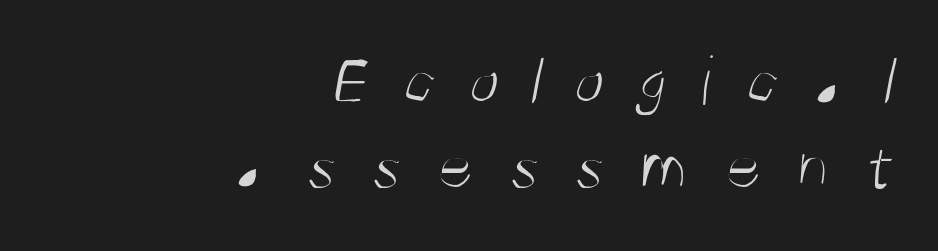
Q: Is the text bold? A: No.
Q: Is the typeface a serif or a sans-serif typeface? A: Sans-serif.
Q: Is the text underlined? A: No.
Q: How is the paragraph aligned? A: Right-aligned.
Q: Is the spacing between letters normal or unusually wide? A: Unusually wide.
Q: Width (condensed, normal, or wide)? A: Condensed.
Q: Stroke contrast? A: Medium.
Q: x-height? A: Large.
Q: Monospaced? A: No.
